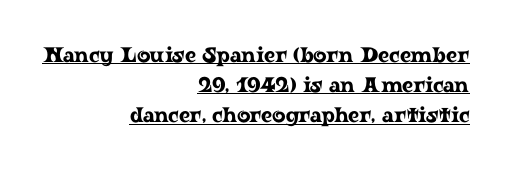
Q: Is the text italic (slanted)? A: No, it is upright.
Q: Is the text underlined? A: Yes.
Q: How is the paragraph aligned? A: Right-aligned.
Q: Is the spacing between letters normal or unusually wide? A: Normal.
Q: Is the spacing between lines tight, normal or loose? A: Normal.
